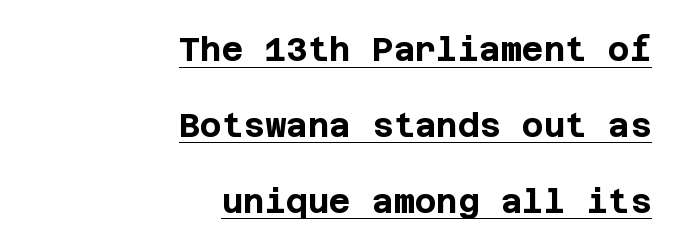
Notice how the passage keeps a crisp vertical edge on the right only. Characters remain perfectly vertical along every line. The vertical gap from one line to the next is large. Note: no serifs on the glyphs.
